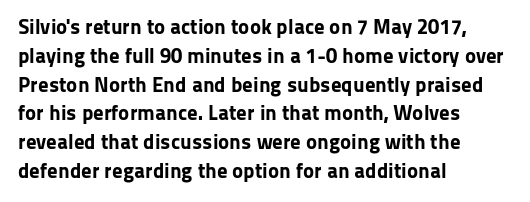
Q: Is the text bold? A: Yes.
Q: Is the text italic (slanted)? A: No, it is upright.
Q: Is the text underlined? A: No.
Q: How is the paragraph aligned? A: Left-aligned.
Q: Is the spacing between letters normal or unusually wide? A: Normal.
Q: Is the spacing between lines tight, normal or loose? A: Normal.
